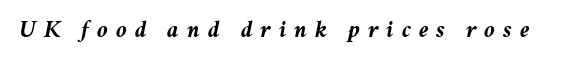
The image shows 24 px bold type, italic (leaning right); set unusually wide letter spacing (+0.33 em), not underlined.
